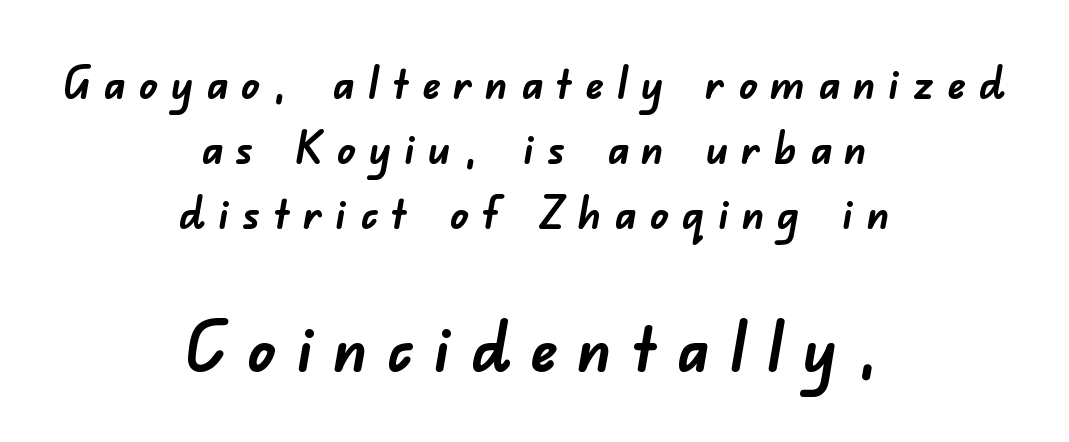
Q: Is the text bold? A: Yes.
Q: Is the typeface a serif or a sans-serif typeface? A: Sans-serif.
Q: Is the text underlined? A: No.
Q: How is the paragraph aligned? A: Centered.
Q: Is the spacing between letters normal or unusually wide? A: Unusually wide.
Q: Is the spacing between lines tight, normal or loose? A: Normal.
Q: Which block of text is set in a larger size, the first (top) or the second (bottom)? A: The second (bottom) one.
Q: Width (condensed, normal, or wide)? A: Normal.
Q: Stroke contrast? A: Low.
Q: x-height? A: Small.
Q: Monospaced? A: No.
